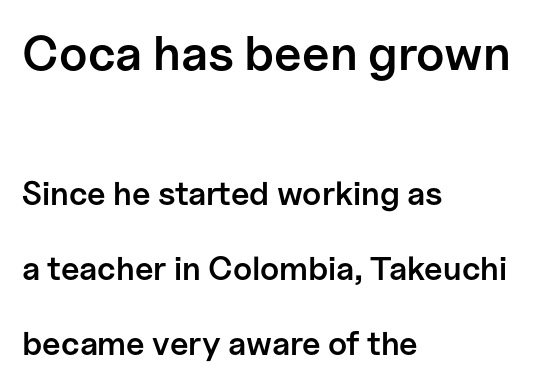
The image shows 49 px semibold sans-serif type, upright; set left-aligned, loose line spacing (2.28x), normal letter spacing, not underlined; the first (top) block is 1.48x larger; low stroke contrast and a medium x-height.
